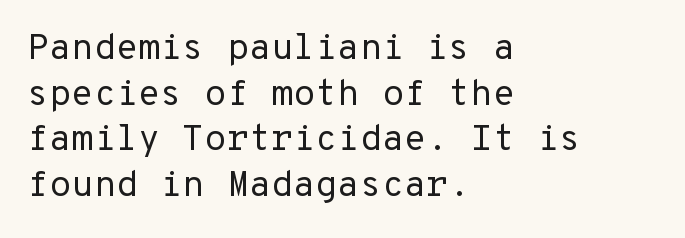
Q: Is the text bold? A: No.
Q: Is the text italic (slanted)? A: No, it is upright.
Q: Is the typeface a serif or a sans-serif typeface? A: Sans-serif.
Q: Is the text underlined? A: No.
Q: How is the paragraph aligned? A: Left-aligned.
Q: Is the spacing between letters normal or unusually wide? A: Normal.
Q: Is the spacing between lines tight, normal or loose? A: Normal.
Q: Width (condensed, normal, or wide)? A: Normal.
Q: Stroke contrast? A: Low.
Q: x-height? A: Medium.
